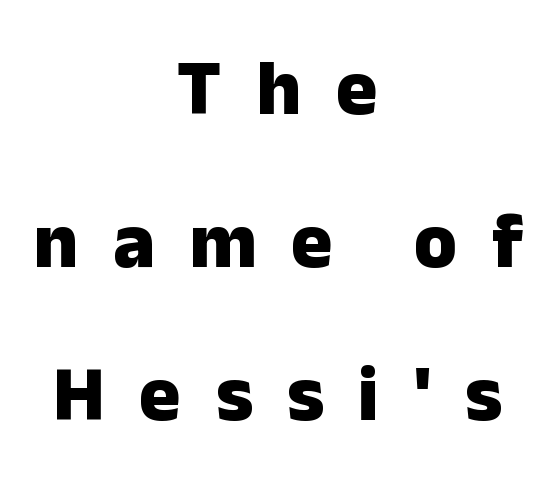
The gap between lines stays unmarked. Typographic density is high because the face is bold. Serifs: no, the terminals of the letterforms are clean. Notice how the passage keeps no hard edge, just a central spine. The rendering uses a large line-height, opening up the rows. Unlike italic type, these characters show no tilt at all.
